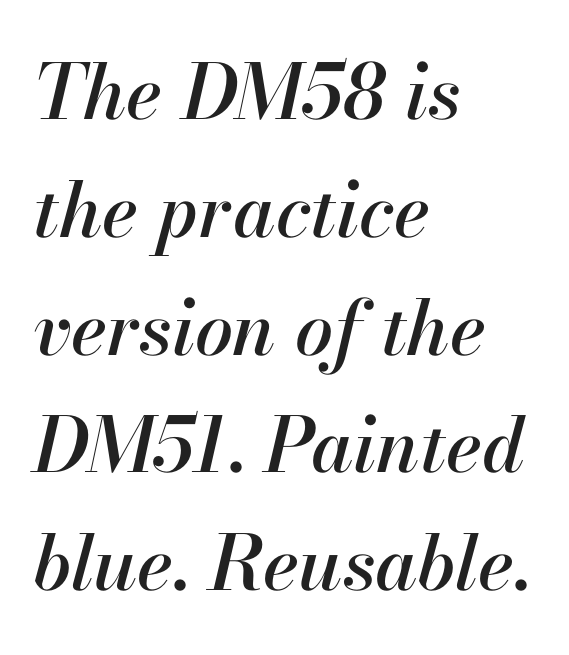
Line starts are locked; line ends wander. A normal amount of white space separates one row of letters from the next. Clear beneath every line of the passage. The letters are slanted; this is an italic face.
